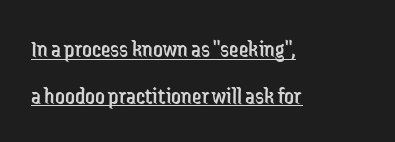
What decoration does the sample have? An underline. Where is the straight margin? On the left. Stem width sits at or under what a default text font uses. Honestly, the rows look like they've been pulled way apart.
